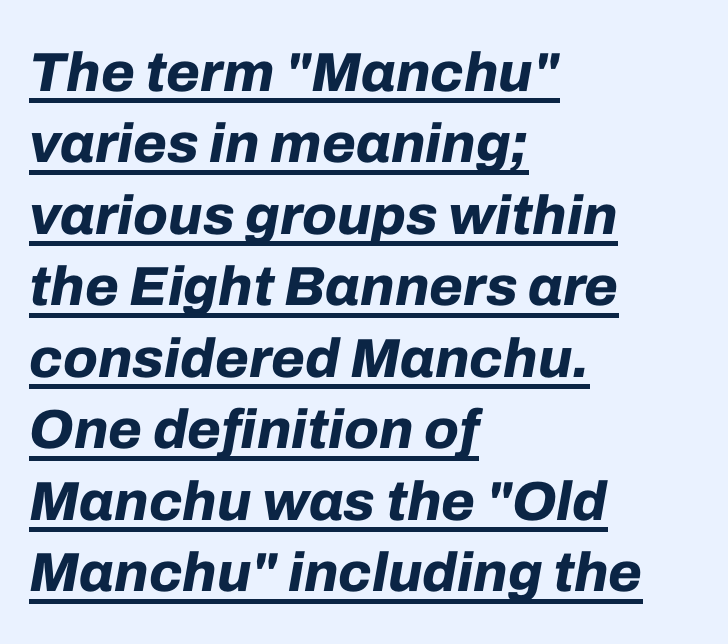
The image shows 55 px bold type, italic (leaning right); set left-aligned, normal line spacing (1.3x), normal letter spacing, underlined; low stroke contrast and a medium x-height.
